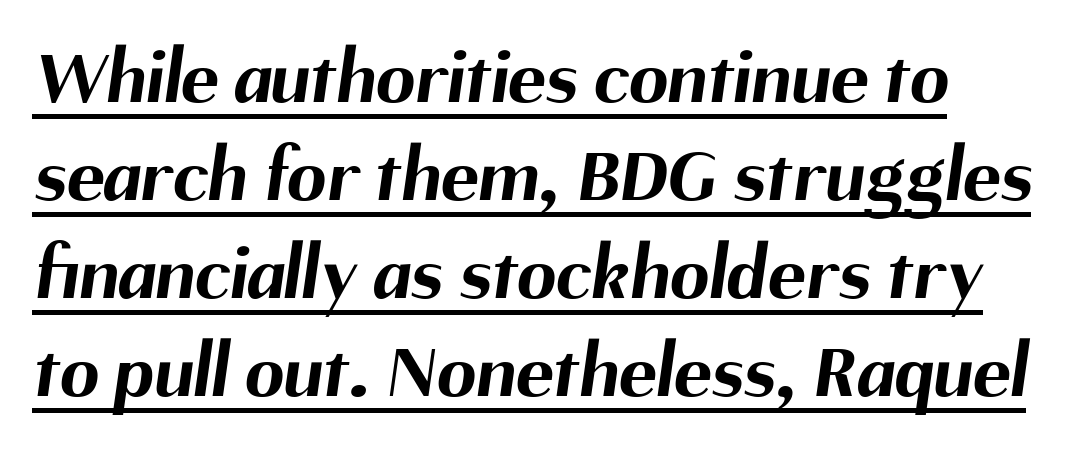
The image shows 79 px bold sans-serif type; set left-aligned, line spacing 1.24x, normal letter spacing, underlined; medium stroke contrast and a medium x-height.
